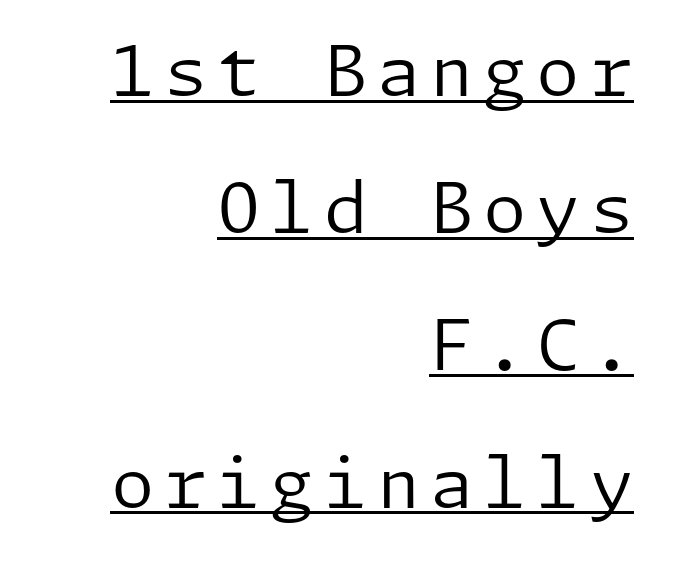
Descenders here cross a horizontal rule under the line. This rendering uses right alignment, leaving the left contour irregular. This sample uses a sans-serif face. Bold? No — there's no thickening of the strokes. The passage shown stacks its lines with a broad gap.
